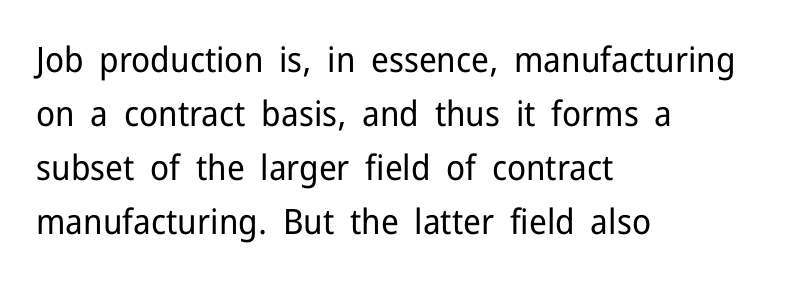
The glyphs are unaccompanied by any horizontal stroke below them. Regarding serifs, this sample does without them. The designer left line spacing at the default. What stands out about the letter spacing? Nothing — it is the standard amount. Each letter keeps its own natural width here, so spacing adapts to shape. These lines stack with their left ends in a neat column.
